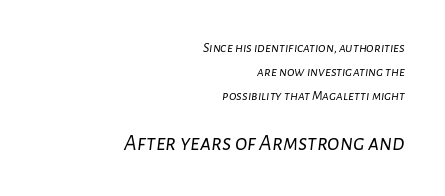
{"italic": "yes", "lean": "right", "slant_degrees": 7, "bold": "no", "underline": "no", "align": "right", "line_spacing_ratio": 1.73, "letter_spacing": "normal", "letter_spacing_em": 0.0, "larger_block": "second", "size_ratio": 1.64, "glyph_px": 23}
